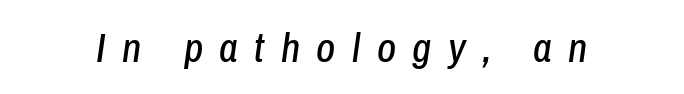
The image shows 41 px condensed type, italic (leaning right); set unusually wide letter spacing (+0.4 em), not underlined; low stroke contrast and a medium x-height.
